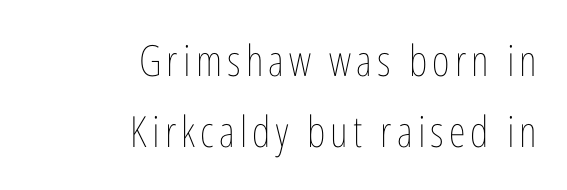
The image shows 43 px thin, condensed type, upright; set right-aligned, normal line spacing (1.64x), not underlined; low stroke contrast and a medium x-height.
